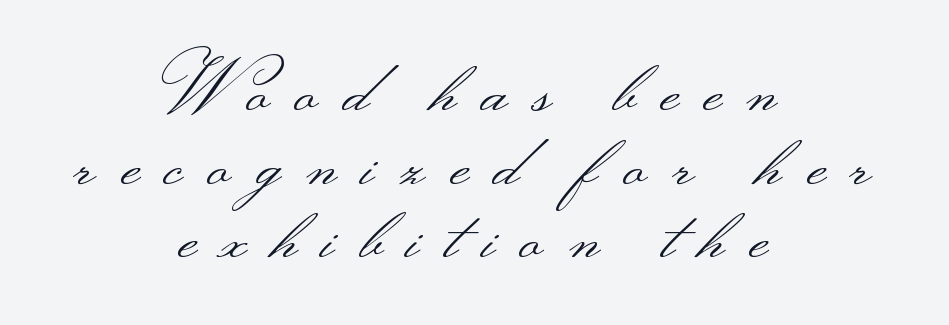
Q: Is the text bold? A: No.
Q: Is the text italic (slanted)? A: Yes.
Q: Is the typeface a serif or a sans-serif typeface? A: Sans-serif.
Q: Is the text underlined? A: No.
Q: How is the paragraph aligned? A: Centered.
Q: Is the spacing between letters normal or unusually wide? A: Unusually wide.
Q: Is the spacing between lines tight, normal or loose? A: Tight.
Q: Width (condensed, normal, or wide)? A: Wide.
Q: Stroke contrast? A: Medium.
Q: Monospaced? A: No.
